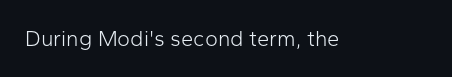
The space directly below the letters is spotless. Quick note: not italic, upright. The line texture is even and compact thanks to regular tracking. These glyphs show unthickened strokes, regular width or finer.
